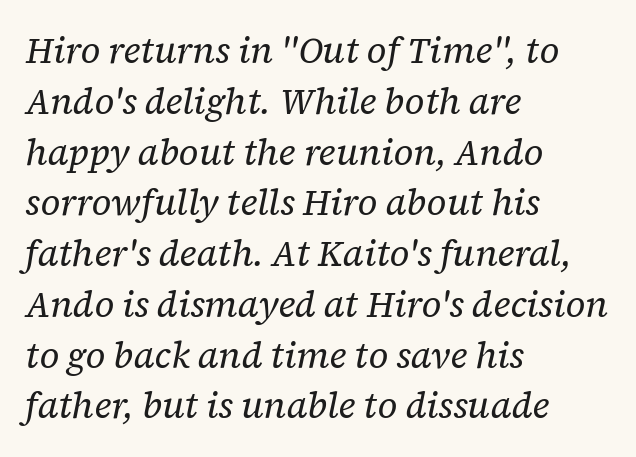
Q: Is the text bold? A: No.
Q: Is the text italic (slanted)? A: Yes, it leans right by about 12 degrees.
Q: Is the typeface a serif or a sans-serif typeface? A: Serif.
Q: Is the text underlined? A: No.
Q: How is the paragraph aligned? A: Left-aligned.
Q: Is the spacing between letters normal or unusually wide? A: Normal.
Q: Is the spacing between lines tight, normal or loose? A: Normal.
Q: Width (condensed, normal, or wide)? A: Normal.
Q: Stroke contrast? A: Low.
Q: x-height? A: Medium.
Q: Monospaced? A: No.
